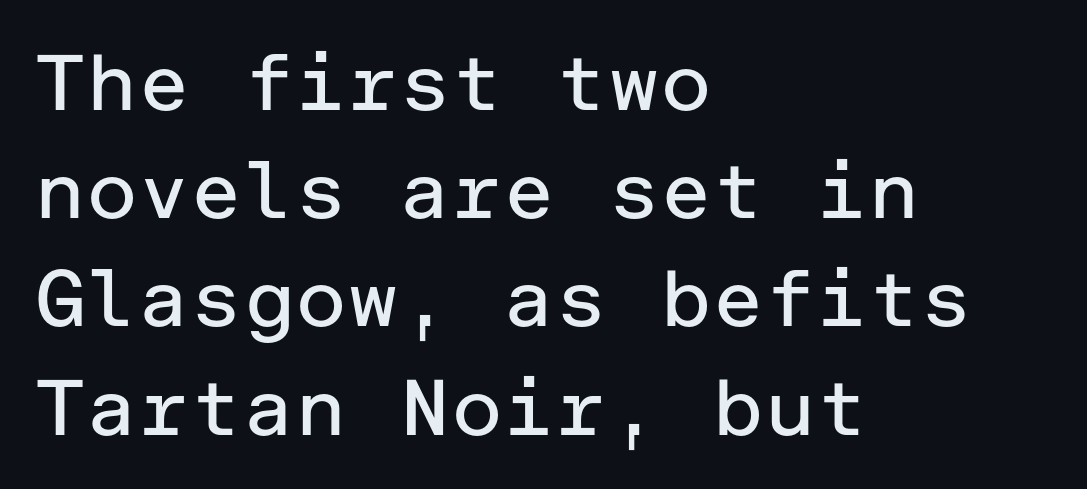
The image shows 79 px regular-weight sans-serif type, upright; set left-aligned, normal line spacing (1.37x), normal letter spacing, not underlined; low stroke contrast and a medium x-height.
